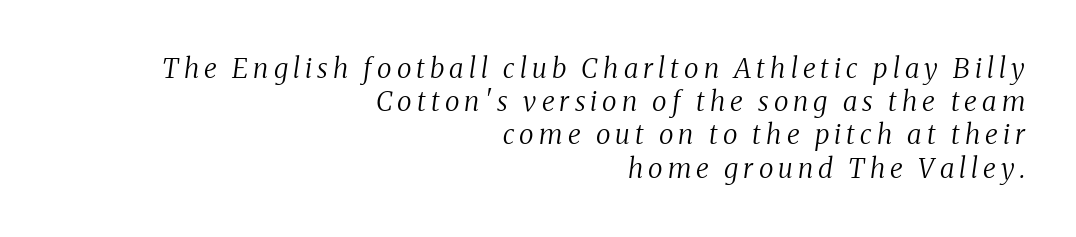
This is not heavy type; no bold has been used. The space directly below the letters is spotless. Compared with ordinary roman type, these characters are visibly tilted. Layout note: lines flush right.
